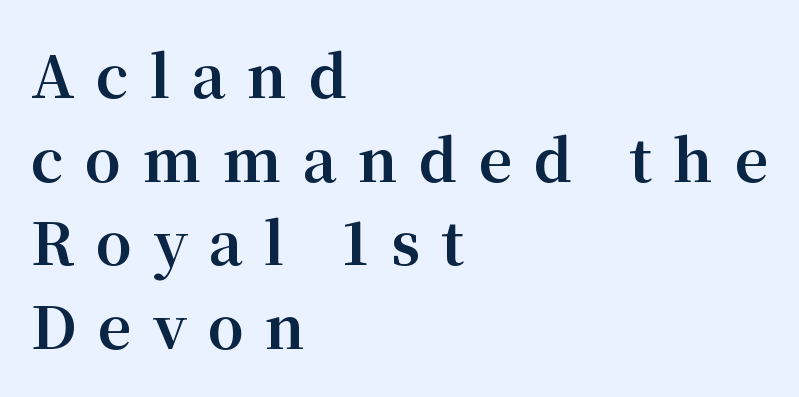
Q: Is the text bold? A: Yes.
Q: Is the text italic (slanted)? A: No, it is upright.
Q: Is the typeface a serif or a sans-serif typeface? A: Serif.
Q: Is the text underlined? A: No.
Q: How is the paragraph aligned? A: Left-aligned.
Q: Is the spacing between letters normal or unusually wide? A: Unusually wide.
Q: Is the spacing between lines tight, normal or loose? A: Normal.
Q: Width (condensed, normal, or wide)? A: Normal.
Q: Stroke contrast? A: Medium.
Q: x-height? A: Medium.
Q: Monospaced? A: No.
